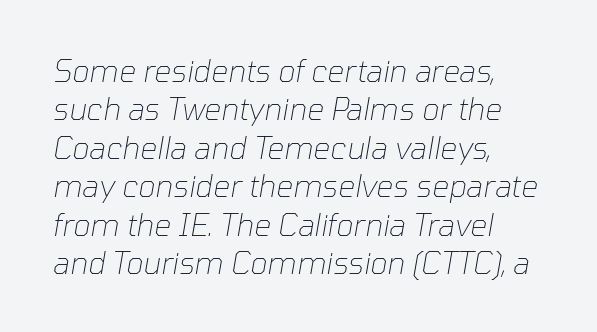
Q: Is the text bold? A: No.
Q: Is the text italic (slanted)? A: Yes, it leans right by about 10 degrees.
Q: Is the text underlined? A: No.
Q: How is the paragraph aligned? A: Left-aligned.
Q: Is the spacing between letters normal or unusually wide? A: Normal.
Q: Is the spacing between lines tight, normal or loose? A: Normal.
Q: Width (condensed, normal, or wide)? A: Normal.
Q: Stroke contrast? A: Low.
Q: x-height? A: Medium.
Q: Monospaced? A: No.
